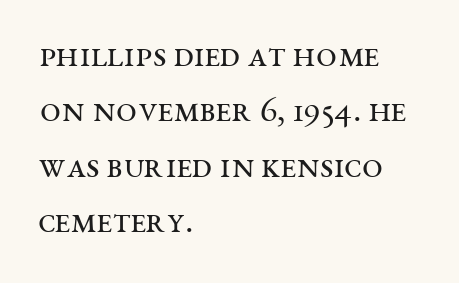
Q: Is the text bold? A: No.
Q: Is the text italic (slanted)? A: No, it is upright.
Q: Is the typeface a serif or a sans-serif typeface? A: Serif.
Q: Is the text underlined? A: No.
Q: How is the paragraph aligned? A: Left-aligned.
Q: Is the spacing between letters normal or unusually wide? A: Normal.
Q: Is the spacing between lines tight, normal or loose? A: Normal.
Q: Width (condensed, normal, or wide)? A: Wide.
Q: Stroke contrast? A: Medium.
Q: x-height? A: Large.
Q: Monospaced? A: No.
